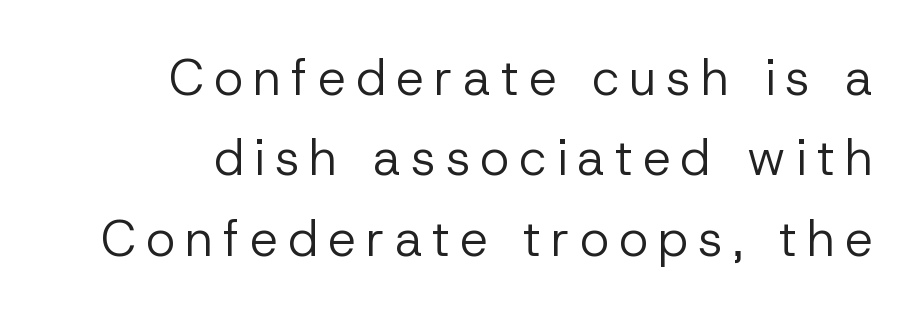
{"serif": "no", "italic": "no", "bold": "no", "weight": "regular", "width": "normal", "stroke_contrast": "low", "x_height": "medium", "monospaced": "no", "underline": "no", "align": "right", "line_spacing": "normal", "line_spacing_ratio": 1.61, "letter_spacing": "wide", "letter_spacing_em": 0.2, "glyph_px": 50}
